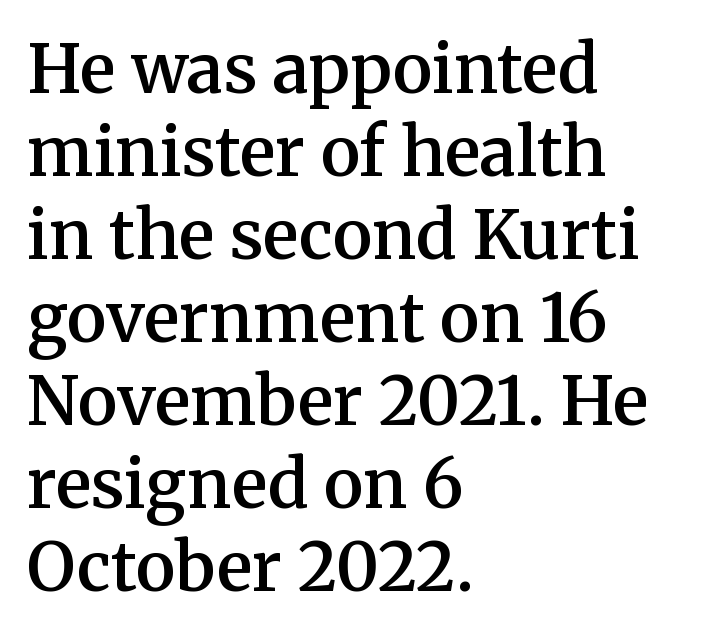
{"serif": "yes", "italic": "no", "bold": "semi", "weight": "semibold", "width": "normal", "stroke_contrast": "medium", "x_height": "medium", "monospaced": "no", "underline": "no", "align": "left", "line_spacing_ratio": 1.24, "letter_spacing": "normal", "letter_spacing_em": 0.0, "glyph_px": 67}
